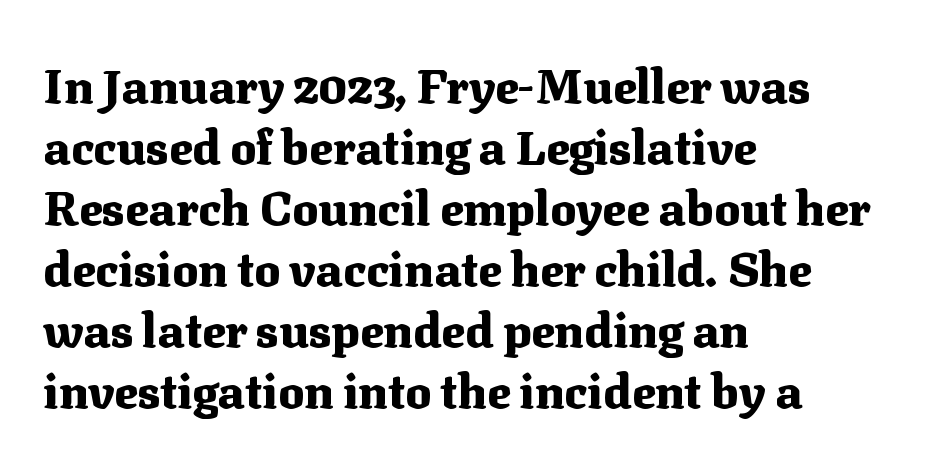
Q: Is the text bold? A: Yes.
Q: Is the text italic (slanted)? A: No, it is upright.
Q: Is the typeface a serif or a sans-serif typeface? A: Serif.
Q: Is the text underlined? A: No.
Q: How is the paragraph aligned? A: Left-aligned.
Q: Is the spacing between letters normal or unusually wide? A: Normal.
Q: Is the spacing between lines tight, normal or loose? A: Normal.
Q: Width (condensed, normal, or wide)? A: Normal.
Q: Stroke contrast? A: Medium.
Q: x-height? A: Medium.
Q: Monospaced? A: No.
